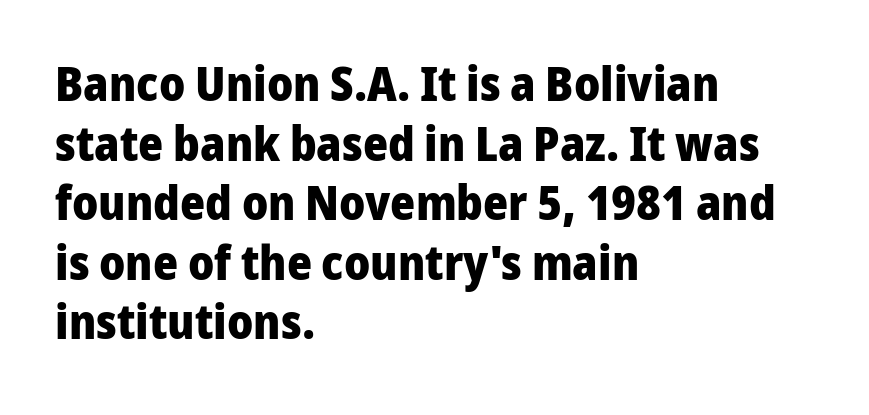
The image shows 48 px heavy sans-serif type, upright; set left-aligned, line spacing 1.24x, normal letter spacing, not underlined; low stroke contrast and a medium x-height.
